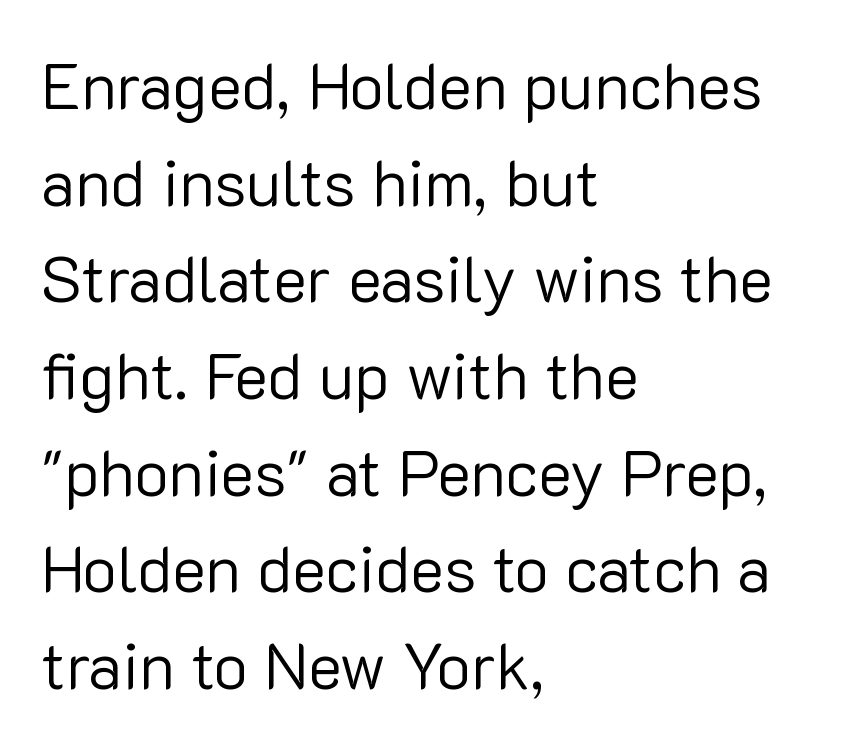
Bare-footed words on every line. Leftover space on each line is placed entirely after the last word. Whoever set this chose a conventional vertical rhythm. Bold? No — there's no thickening of the strokes. Caption: standard tracking, unaltered. Spacing verdict: proportional, widths tailored to each character.
